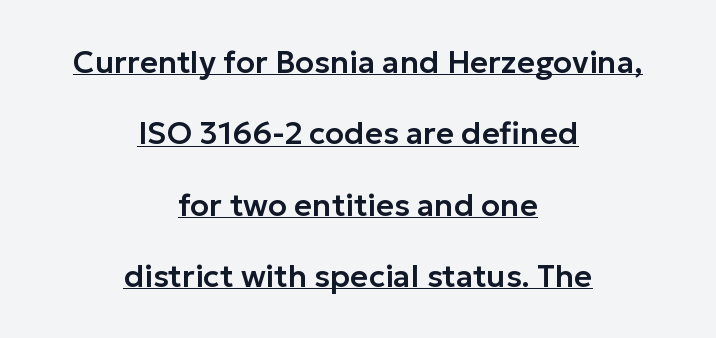
{"serif": "no", "italic": "no", "width": "normal", "stroke_contrast": "low", "x_height": "medium", "monospaced": "no", "underline": "yes", "align": "center", "line_spacing": "loose", "line_spacing_ratio": 2.3, "letter_spacing": "normal", "letter_spacing_em": 0.0, "glyph_px": 31}
